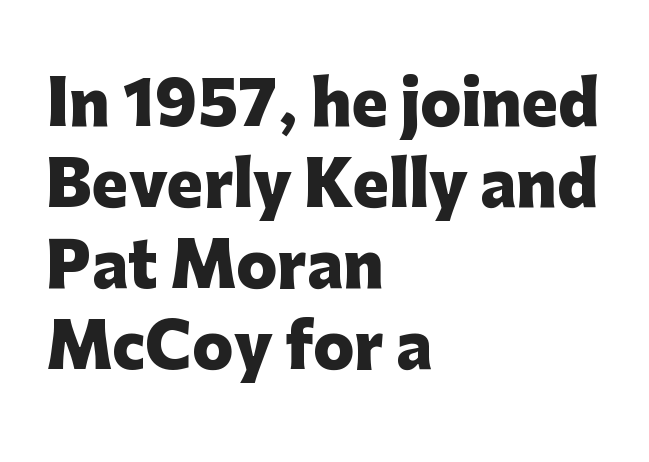
{"serif": "no", "italic": "no", "bold": "yes", "weight": "heavy", "width": "normal", "stroke_contrast": "low", "x_height": "medium", "monospaced": "no", "underline": "no", "align": "left", "line_spacing": "normal", "line_spacing_ratio": 1.35, "letter_spacing": "normal", "letter_spacing_em": 0.0, "glyph_px": 60}
